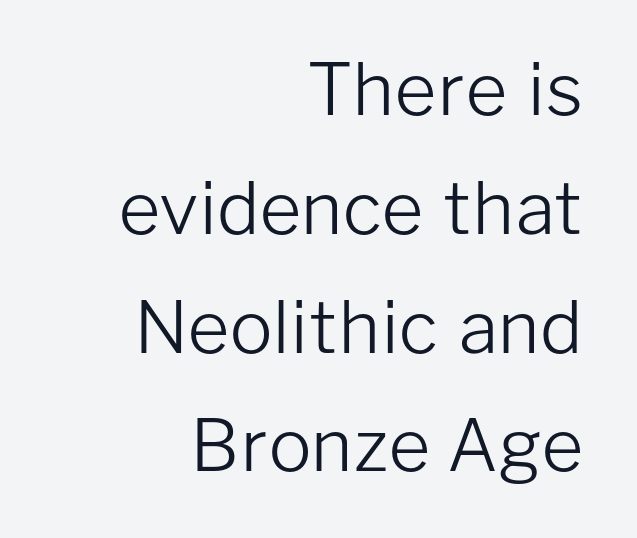
Q: Is the text bold? A: No.
Q: Is the text italic (slanted)? A: No, it is upright.
Q: Is the typeface a serif or a sans-serif typeface? A: Sans-serif.
Q: Is the text underlined? A: No.
Q: How is the paragraph aligned? A: Right-aligned.
Q: Is the spacing between letters normal or unusually wide? A: Normal.
Q: Is the spacing between lines tight, normal or loose? A: Normal.
Q: Width (condensed, normal, or wide)? A: Normal.
Q: Stroke contrast? A: Low.
Q: x-height? A: Medium.
Q: Monospaced? A: No.
